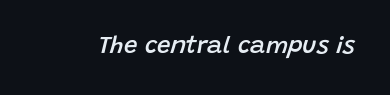
The face used here is rendered with its standard letterfit. Tall strokes in this sample are angled rather than plumb. Descender tails drop into unmarked territory. These lines carry some extra weight — a demibold, not a full bold.
